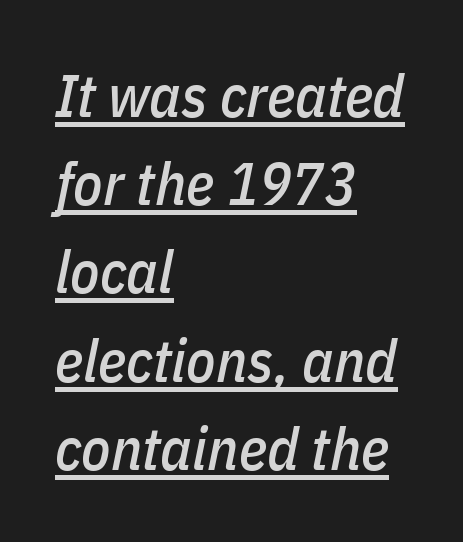
{"italic": "yes", "lean": "right", "slant_degrees": 11, "width": "condensed", "stroke_contrast": "low", "x_height": "medium", "monospaced": "no", "underline": "yes", "align": "left", "line_spacing": "normal", "line_spacing_ratio": 1.47, "letter_spacing": "normal", "letter_spacing_em": 0.0, "glyph_px": 60}
